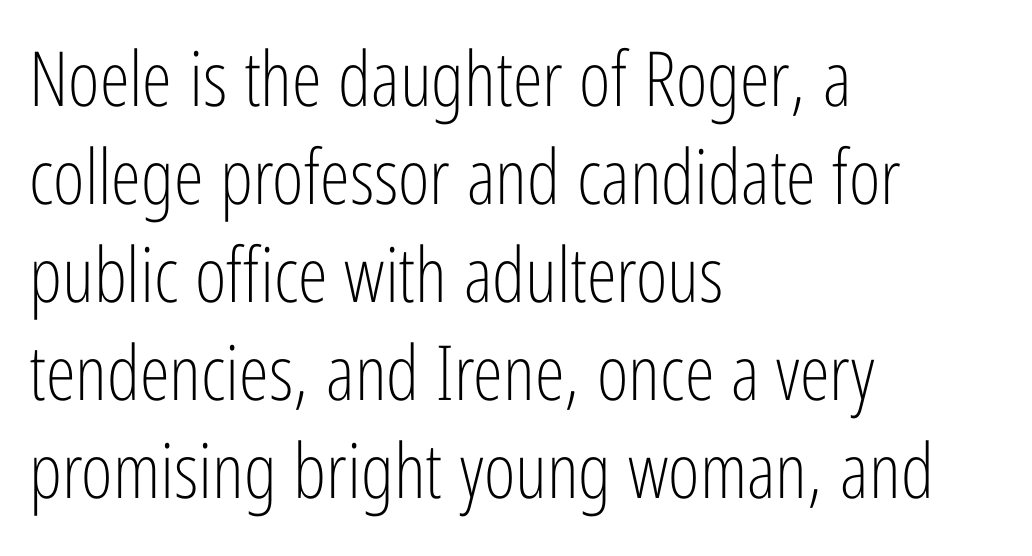
{"serif": "no", "italic": "no", "bold": "no", "weight": "light", "width": "condensed", "stroke_contrast": "low", "x_height": "medium", "monospaced": "no", "underline": "no", "align": "left", "line_spacing": "normal", "line_spacing_ratio": 1.29, "letter_spacing": "normal", "letter_spacing_em": 0.0, "glyph_px": 76}
